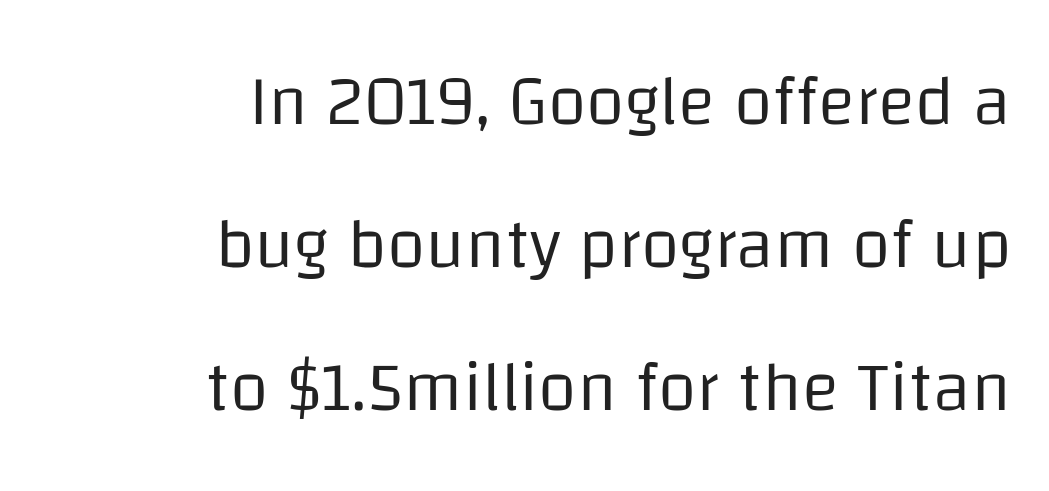
The image shows 70 px regular-weight sans-serif type, upright; set right-aligned, loose line spacing (2.04x), normal letter spacing, not underlined; low stroke contrast and a large x-height.
